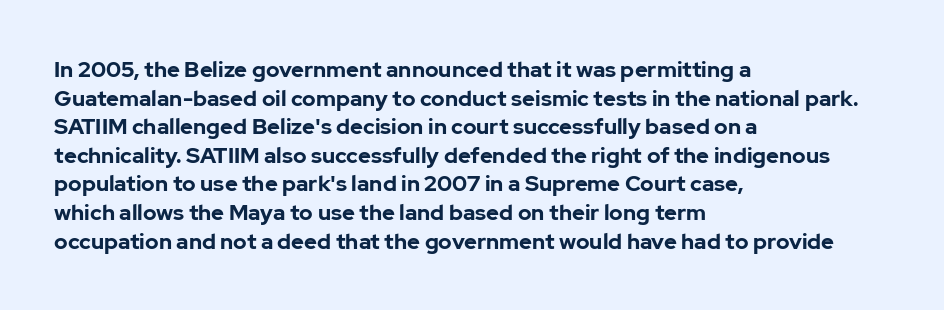
Q: Is the text bold? A: Yes.
Q: Is the text italic (slanted)? A: No, it is upright.
Q: Is the text underlined? A: No.
Q: How is the paragraph aligned? A: Left-aligned.
Q: Is the spacing between letters normal or unusually wide? A: Normal.
Q: Is the spacing between lines tight, normal or loose? A: Normal.
